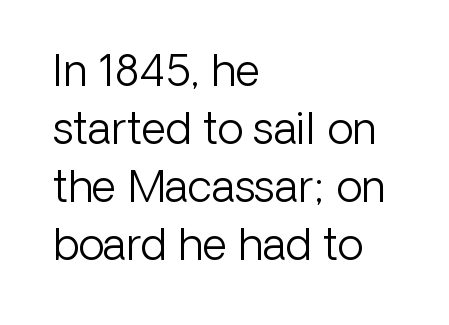
{"serif": "no", "italic": "no", "bold": "no", "weight": "light", "width": "normal", "stroke_contrast": "low", "x_height": "medium", "monospaced": "no", "underline": "no", "align": "left", "line_spacing": "normal", "line_spacing_ratio": 1.35, "letter_spacing": "normal", "letter_spacing_em": 0.0, "glyph_px": 43}
